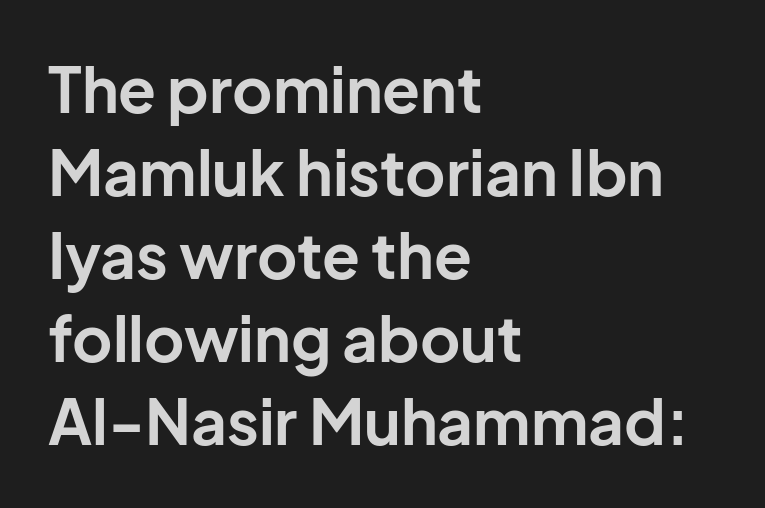
The image shows 62 px bold sans-serif type, upright; set left-aligned, normal line spacing (1.34x), normal letter spacing, not underlined; low stroke contrast and a medium x-height.
